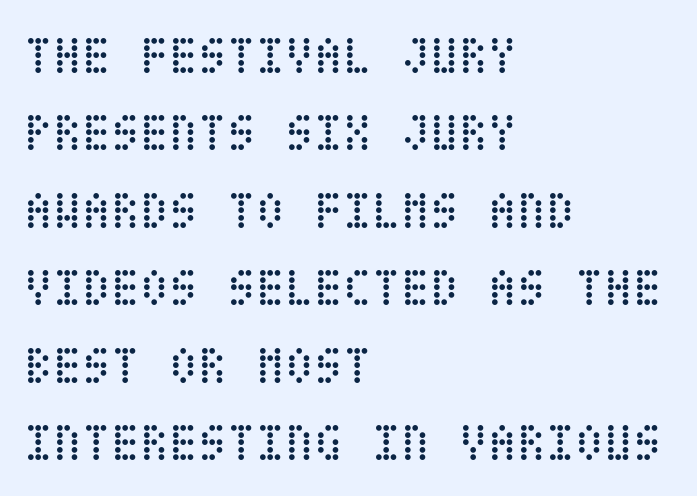
Posture: straight, roman, zero tilt. The space directly below the letters is spotless. This sample uses plain, unmodified letter spacing. Compared with a centered layout, this one pins lines to the left instead. This reads as an unemphasized weight, regular at the heaviest. Each new line begins a customary step beneath the previous one.
